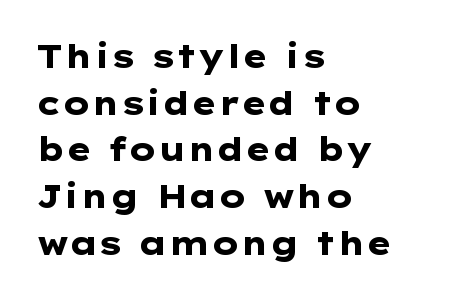
The rag falls on the right side of this text block. I'd describe the lettering as bold — thick and assertive. The axis of the letterforms is exactly vertical. Students, observe: this is what conventionally led text looks like. Characters follow at the spacing the type designer built in.
